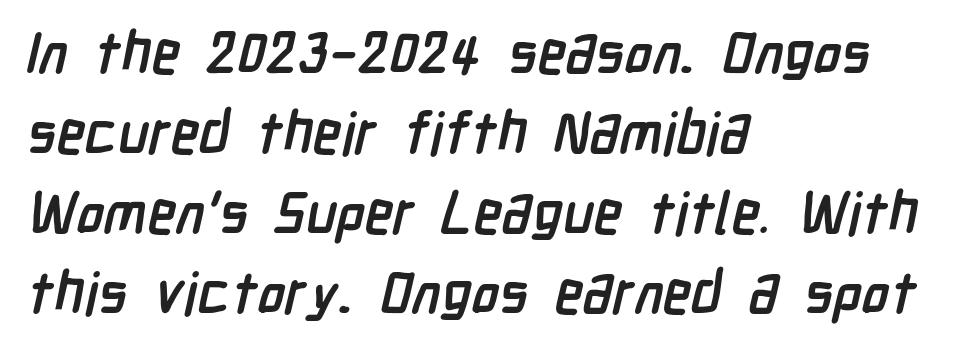
{"serif": "no", "bold": "yes", "weight": "semibold", "width": "condensed", "stroke_contrast": "low", "x_height": "medium", "monospaced": "no", "underline": "no", "align": "left", "line_spacing": "normal", "line_spacing_ratio": 1.38, "letter_spacing": "normal", "letter_spacing_em": 0.0, "glyph_px": 58}
